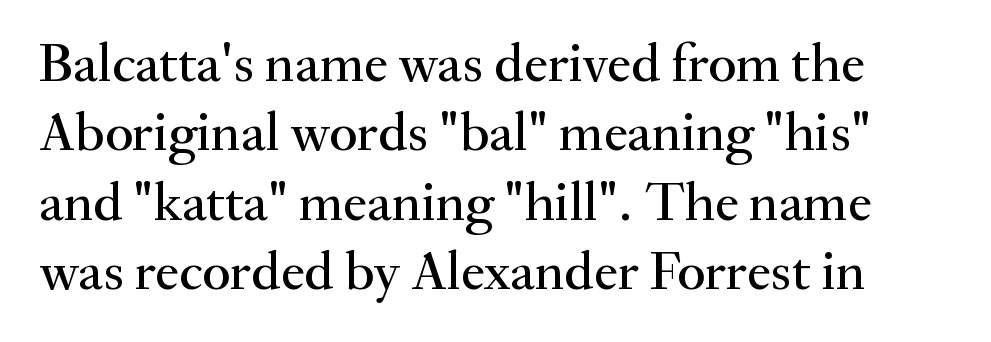
A typesetter would call this proportional, since set widths differ per character. The letters sit at their default tracking, neither squeezed nor spread. Check where the strokes stop: tiny serifs finish them off. This is roman type, the default non-slanted kind. Notice how descenders clear the ascenders below comfortably — that's standard leading. Underlining? Definitely not there.
